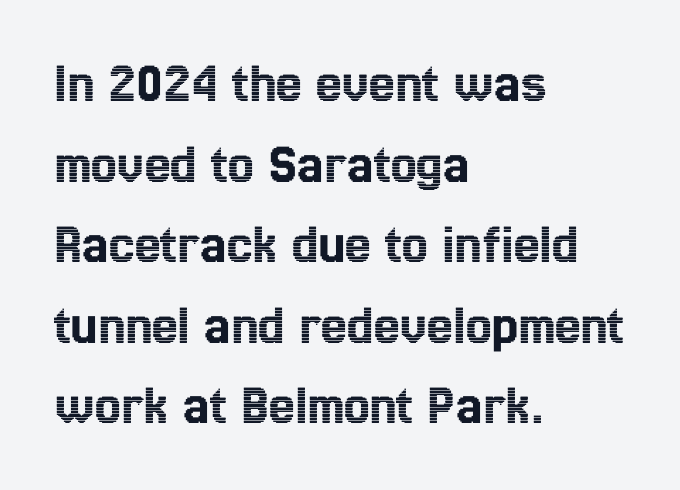
{"italic": "no", "width": "condensed", "x_height": "medium", "monospaced": "no", "underline": "no", "align": "left", "line_spacing": "normal", "line_spacing_ratio": 1.39, "letter_spacing": "normal", "letter_spacing_em": 0.0, "glyph_px": 58}
